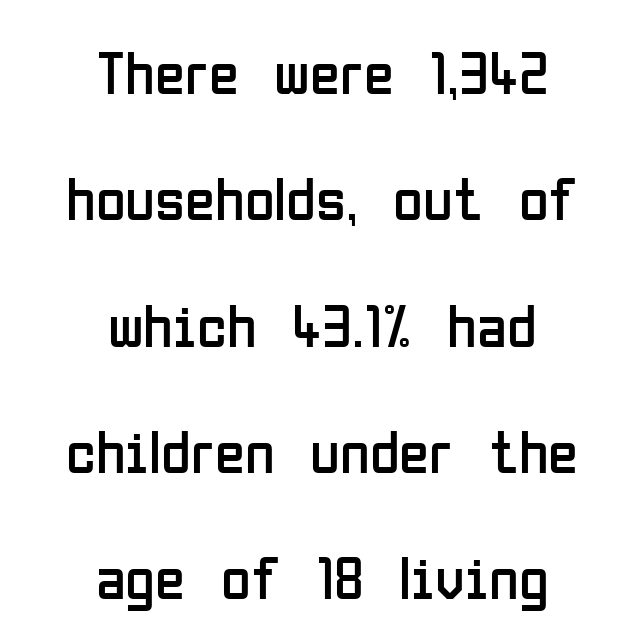
Q: Is the text bold? A: No.
Q: Is the text italic (slanted)? A: No, it is upright.
Q: Is the typeface a serif or a sans-serif typeface? A: Sans-serif.
Q: Is the text underlined? A: No.
Q: How is the paragraph aligned? A: Centered.
Q: Is the spacing between letters normal or unusually wide? A: Normal.
Q: Is the spacing between lines tight, normal or loose? A: Loose.
Q: Width (condensed, normal, or wide)? A: Condensed.
Q: Stroke contrast? A: Low.
Q: x-height? A: Medium.
Q: Monospaced? A: No.
